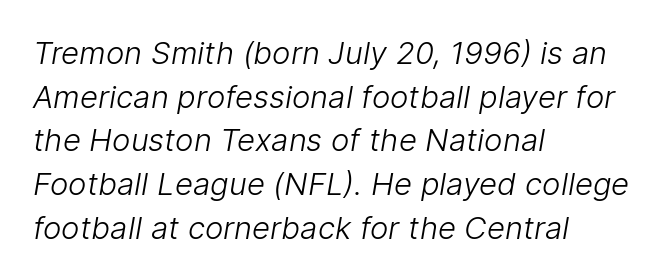
The image shows 31 px light sans-serif type; set left-aligned, normal line spacing (1.41x), normal letter spacing, not underlined; low stroke contrast and a medium x-height.
